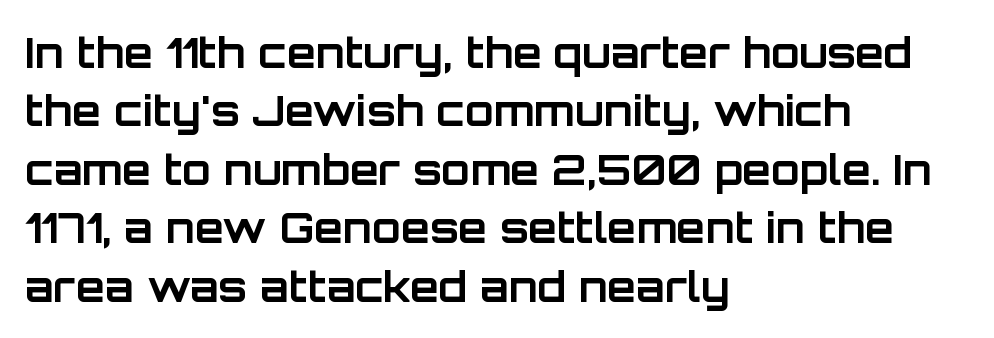
{"serif": "no", "italic": "no", "bold": "yes", "weight": "bold", "width": "normal", "stroke_contrast": "low", "x_height": "large", "monospaced": "no", "underline": "no", "align": "left", "line_spacing": "normal", "line_spacing_ratio": 1.39, "letter_spacing": "normal", "letter_spacing_em": 0.0, "glyph_px": 42}
